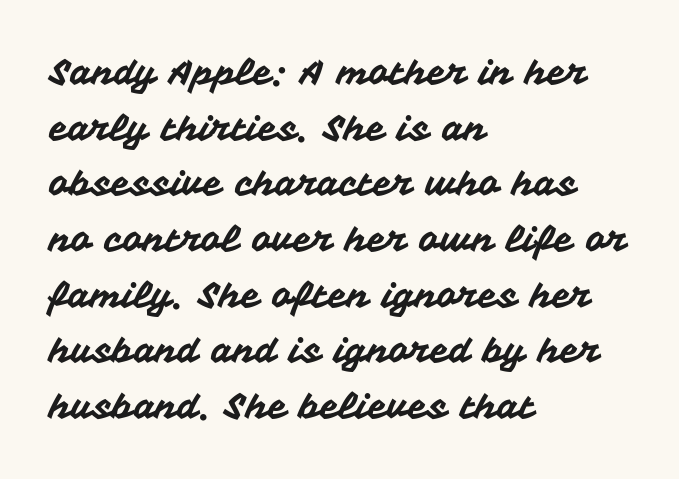
The image shows 35 px sans-serif type; set left-aligned, normal line spacing (1.59x), normal letter spacing, not underlined; medium stroke contrast and a medium x-height.
